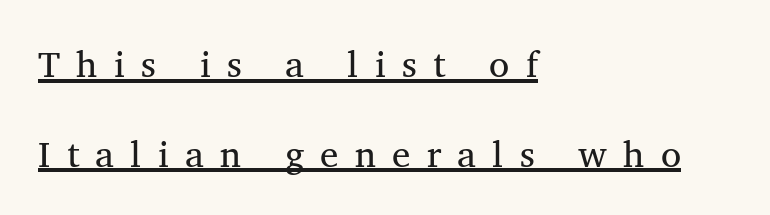
{"serif": "yes", "italic": "no", "width": "normal", "stroke_contrast": "medium", "x_height": "medium", "monospaced": "no", "underline": "yes", "align": "left", "line_spacing": "loose", "line_spacing_ratio": 2.42, "letter_spacing": "wide", "letter_spacing_em": 0.44, "glyph_px": 37}
